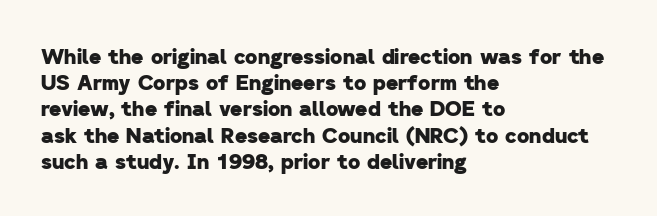
Q: Is the text bold? A: Yes.
Q: Is the text underlined? A: No.
Q: How is the paragraph aligned? A: Left-aligned.
Q: Is the spacing between letters normal or unusually wide? A: Normal.
Q: Is the spacing between lines tight, normal or loose? A: Normal.
